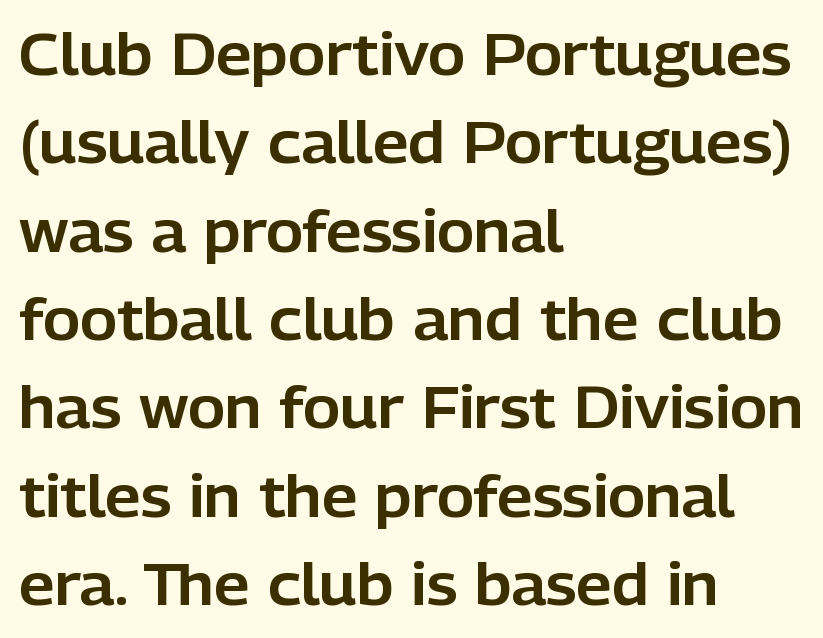
Q: Is the text italic (slanted)? A: No, it is upright.
Q: Is the typeface a serif or a sans-serif typeface? A: Sans-serif.
Q: Is the text underlined? A: No.
Q: How is the paragraph aligned? A: Left-aligned.
Q: Is the spacing between letters normal or unusually wide? A: Normal.
Q: Is the spacing between lines tight, normal or loose? A: Normal.
Q: Width (condensed, normal, or wide)? A: Normal.
Q: Stroke contrast? A: Low.
Q: x-height? A: Medium.
Q: Monospaced? A: No.
